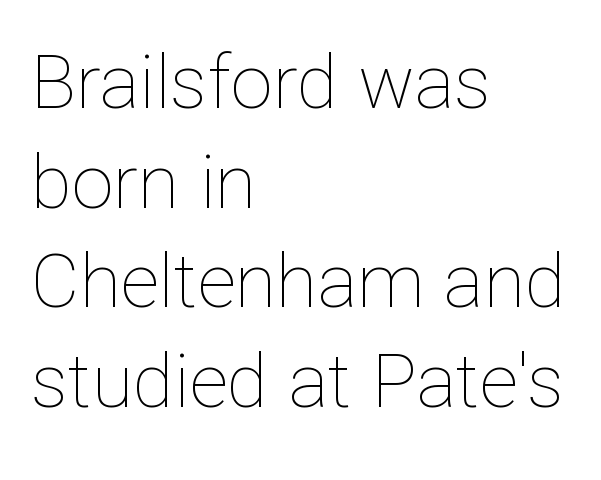
Q: Is the text bold? A: No.
Q: Is the text italic (slanted)? A: No, it is upright.
Q: Is the text underlined? A: No.
Q: How is the paragraph aligned? A: Left-aligned.
Q: Is the spacing between letters normal or unusually wide? A: Normal.
Q: Is the spacing between lines tight, normal or loose? A: Normal.
Q: Width (condensed, normal, or wide)? A: Normal.
Q: Stroke contrast? A: Low.
Q: x-height? A: Medium.
Q: Monospaced? A: No.
